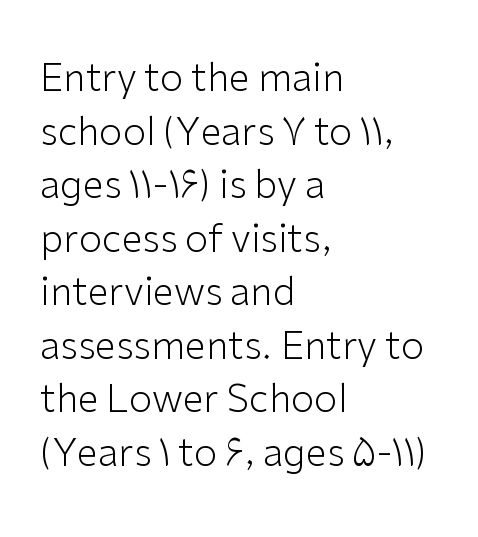
Students, note that the glyphs here touch the page at normal intervals. The rendering anchors every line to the left-hand side. Horizontal bands of white between lines are of average thickness. Style check: upright. The strokes are not fattened; the text isn't bold. You can tell from the bare stems that sans-serif type was used.
